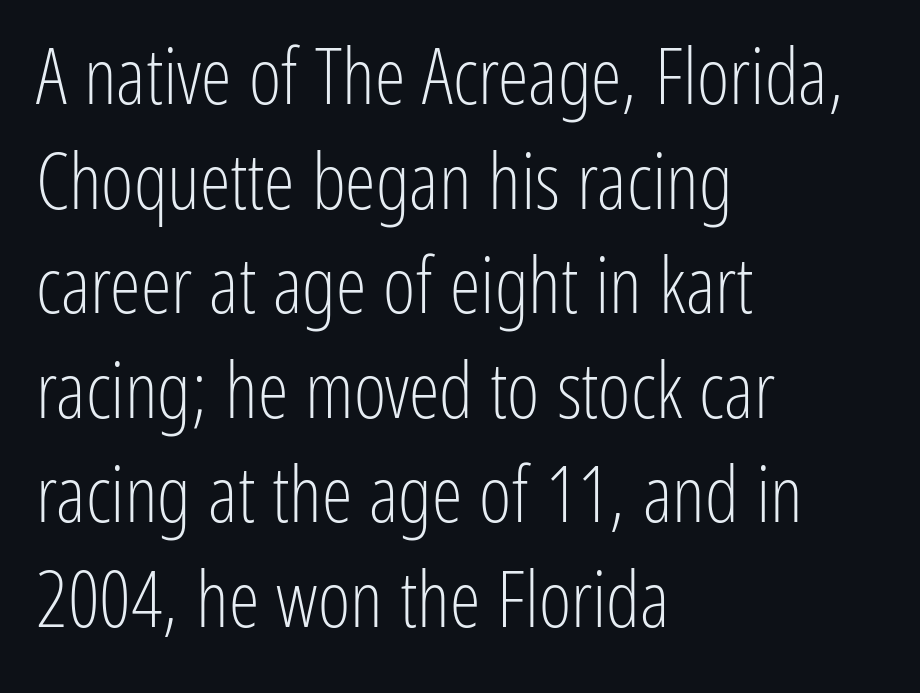
Q: Is the text bold? A: No.
Q: Is the text italic (slanted)? A: No, it is upright.
Q: Is the typeface a serif or a sans-serif typeface? A: Sans-serif.
Q: Is the text underlined? A: No.
Q: How is the paragraph aligned? A: Left-aligned.
Q: Is the spacing between letters normal or unusually wide? A: Normal.
Q: Is the spacing between lines tight, normal or loose? A: Normal.
Q: Width (condensed, normal, or wide)? A: Condensed.
Q: Stroke contrast? A: Low.
Q: x-height? A: Medium.
Q: Monospaced? A: No.
